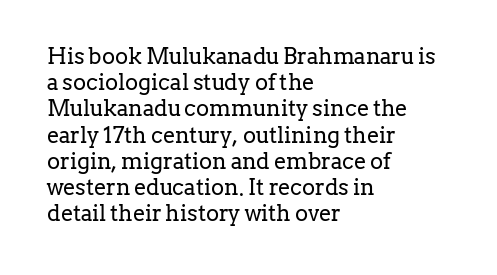
The lettering holds an erect, upright posture throughout. A light-to-regular cut is what we see here. Line starts are locked; line ends wander. The tracking reads as untouched default to a designer's eye.
